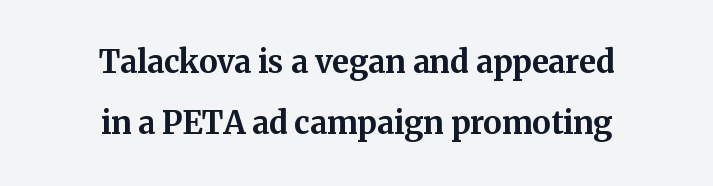
Vertically, the passage feels expansive, rows floating well apart. Has an underline been added? It has not. Compared with typical body copy, the letter spacing here is the same. Caption: multi-line text, centered on the measure. Style check: upright.
